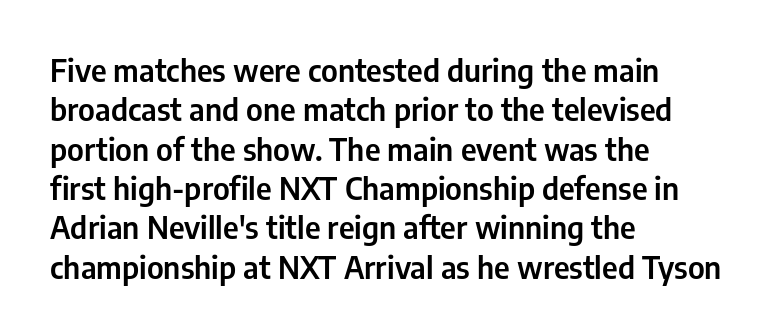
The image shows 31 px condensed sans-serif type, upright; set left-aligned, normal line spacing (1.27x), normal letter spacing, not underlined; low stroke contrast and a medium x-height.
